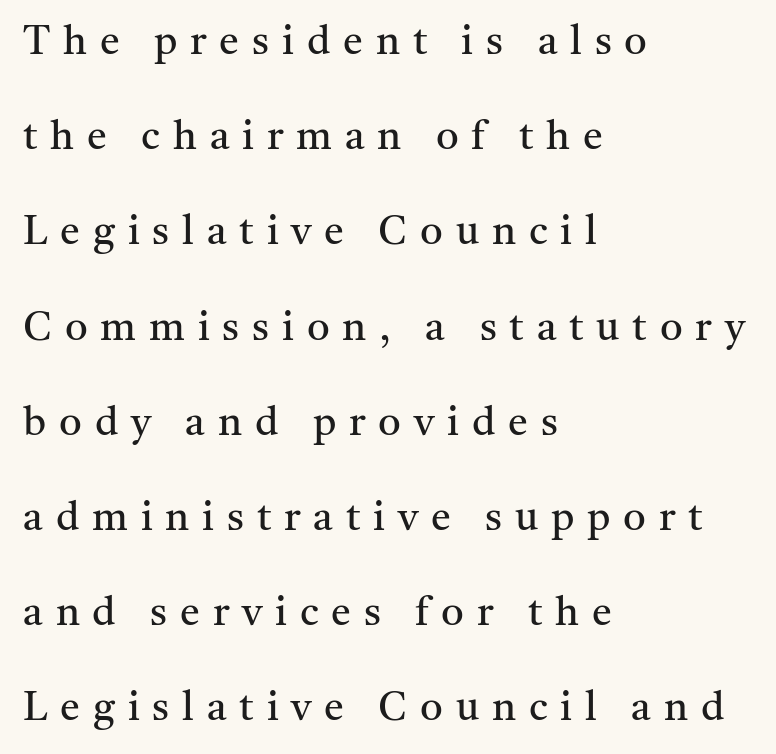
Has an underline been added? It has not. In terms of letterform style, serifs are clearly present. Think of a printed novel: that variable character pitch is what you see here. Reading down the column, the eye jumps a long way to each next line.
